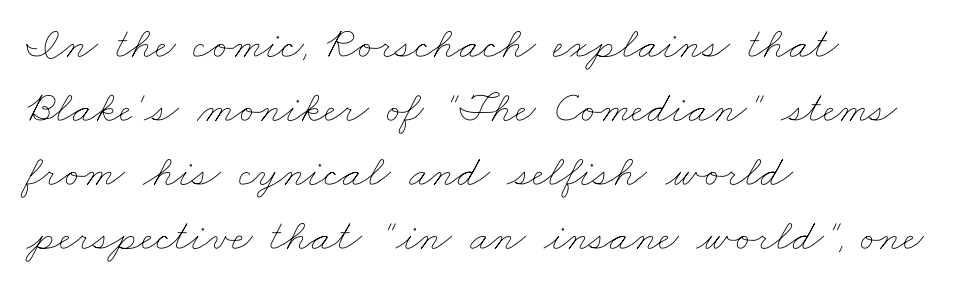
The image shows 45 px thin, wide type; set left-aligned, normal line spacing (1.42x), normal letter spacing, not underlined; low stroke contrast and a small x-height.
